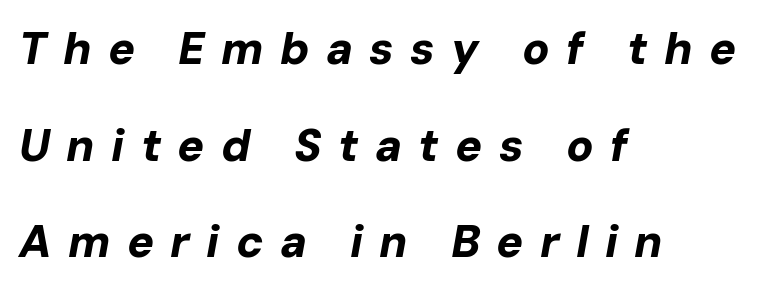
The strip under each line holds only bare page. This sample uses expanded letter spacing, leaving extra air between glyphs. Look at the stroke-to-counter ratio: heavy, a bold. An italicized treatment has been applied to the whole sample.
